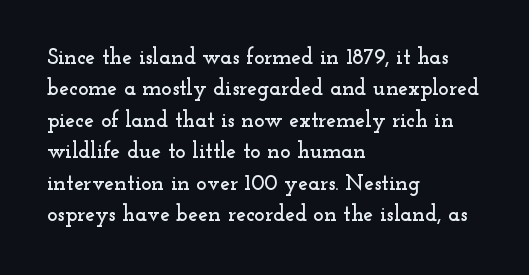
{"italic": "no", "underline": "no", "align": "left", "line_spacing": "normal", "line_spacing_ratio": 1.43, "letter_spacing": "normal", "letter_spacing_em": 0.0, "glyph_px": 22}
